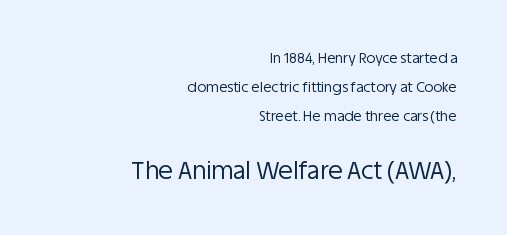
The image shows 24 px text type, upright; set right-aligned, loose line spacing (2.06x), normal letter spacing, not underlined; the second (bottom) block is 1.71x larger.
